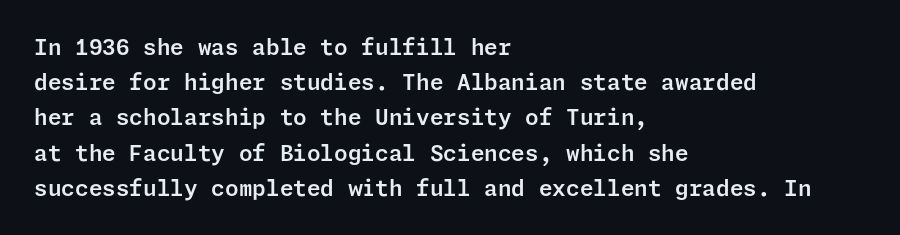
Q: Is the text italic (slanted)? A: No, it is upright.
Q: Is the text underlined? A: No.
Q: How is the paragraph aligned? A: Left-aligned.
Q: Is the spacing between letters normal or unusually wide? A: Normal.
Q: Is the spacing between lines tight, normal or loose? A: Normal.
